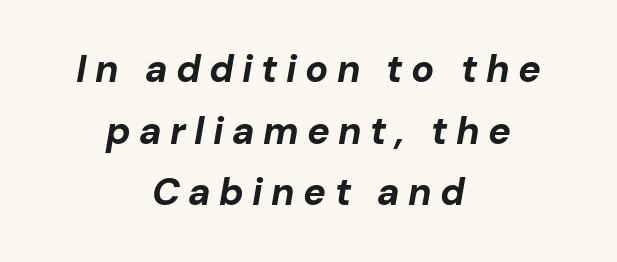
The image shows 38 px bold type, italic (leaning right); set centered, normal line spacing (1.62x), unusually wide letter spacing (+0.22 em), not underlined; low stroke contrast and a medium x-height.
